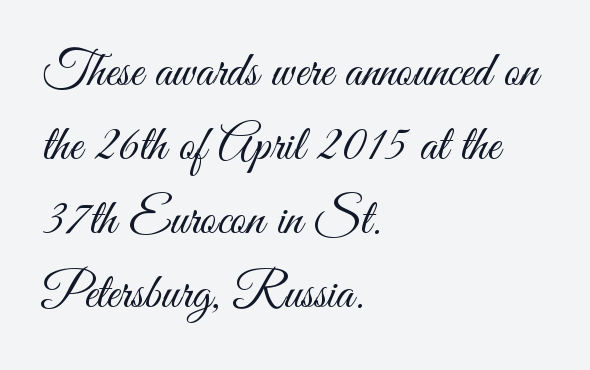
Q: Is the text bold? A: No.
Q: Is the text italic (slanted)? A: Yes.
Q: Is the typeface a serif or a sans-serif typeface? A: Sans-serif.
Q: Is the text underlined? A: No.
Q: How is the paragraph aligned? A: Left-aligned.
Q: Is the spacing between letters normal or unusually wide? A: Normal.
Q: Is the spacing between lines tight, normal or loose? A: Normal.
Q: Width (condensed, normal, or wide)? A: Condensed.
Q: Stroke contrast? A: Medium.
Q: x-height? A: Small.
Q: Monospaced? A: No.
